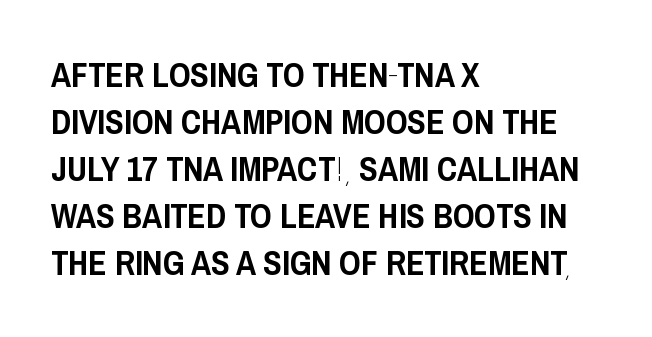
The image shows 34 px condensed sans-serif type, upright; set left-aligned, normal line spacing (1.38x), normal letter spacing, not underlined; low stroke contrast and a large x-height.
